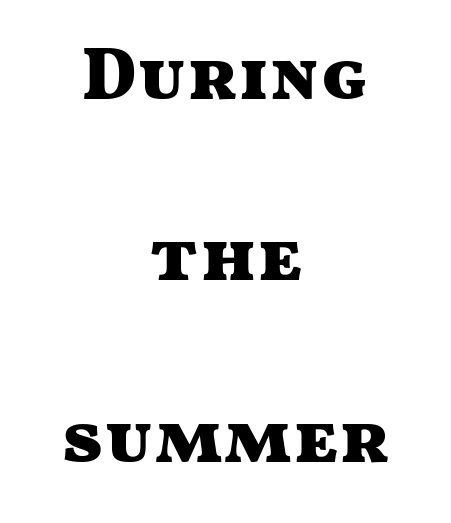
{"serif": "no", "italic": "no", "bold": "yes", "weight": "heavy", "width": "wide", "stroke_contrast": "medium", "x_height": "medium", "monospaced": "no", "underline": "no", "align": "center", "line_spacing": "loose", "line_spacing_ratio": 2.45, "letter_spacing": "normal", "letter_spacing_em": 0.0, "glyph_px": 74}
